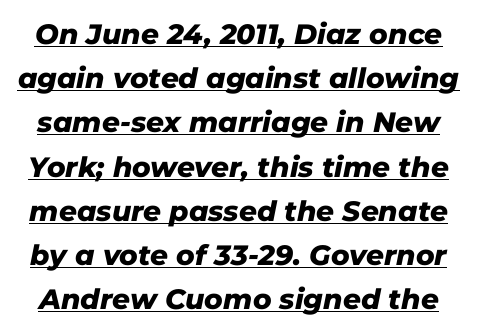
Style check: oblique. Honestly, the row spacing looks completely unremarkable. Think of a printed novel: that variable character pitch is what you see here. The type is set solid horizontally, with unmodified tracking. Beneath each row of characters lies a ruled line. The letters are bold, with thick, heavy strokes.
